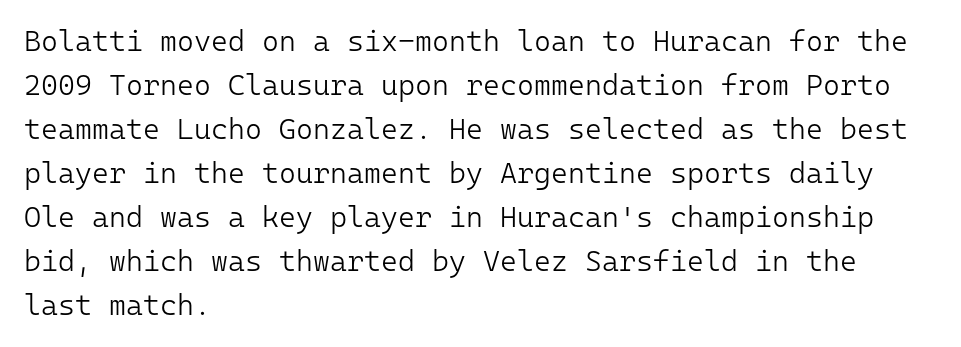
Q: Is the text bold? A: No.
Q: Is the text italic (slanted)? A: No, it is upright.
Q: Is the typeface a serif or a sans-serif typeface? A: Sans-serif.
Q: Is the text underlined? A: No.
Q: How is the paragraph aligned? A: Left-aligned.
Q: Is the spacing between letters normal or unusually wide? A: Normal.
Q: Is the spacing between lines tight, normal or loose? A: Normal.
Q: Width (condensed, normal, or wide)? A: Normal.
Q: Stroke contrast? A: Low.
Q: x-height? A: Medium.
Q: Monospaced? A: Yes.
